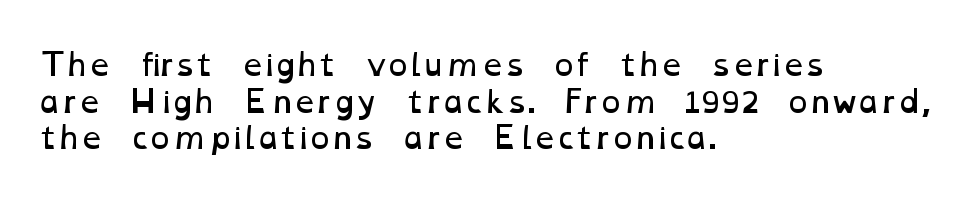
The image shows 30 px regular-weight, wide type; set left-aligned, line spacing 1.22x, normal letter spacing, not underlined; low stroke contrast and a medium x-height.
